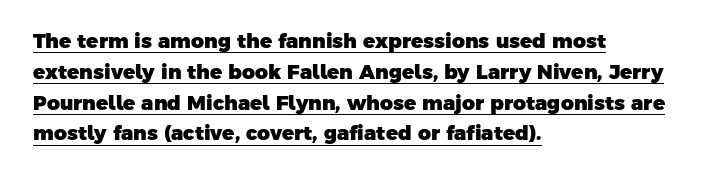
Q: Is the text bold? A: Yes.
Q: Is the text underlined? A: Yes.
Q: How is the paragraph aligned? A: Left-aligned.
Q: Is the spacing between letters normal or unusually wide? A: Normal.
Q: Is the spacing between lines tight, normal or loose? A: Normal.
